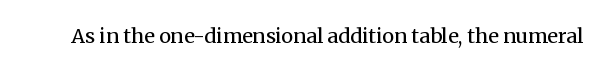
Q: Is the text bold? A: No.
Q: Is the text italic (slanted)? A: No, it is upright.
Q: Is the text underlined? A: No.
Q: Is the spacing between letters normal or unusually wide? A: Normal.
